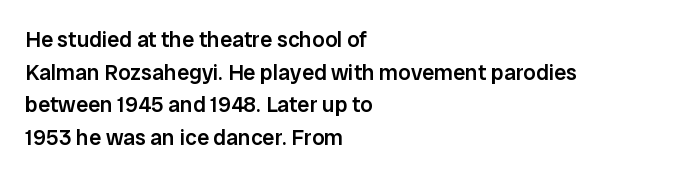
{"italic": "no", "bold": "semi", "underline": "no", "align": "left", "line_spacing": "normal", "line_spacing_ratio": 1.48, "letter_spacing": "normal", "letter_spacing_em": 0.0, "glyph_px": 22}
